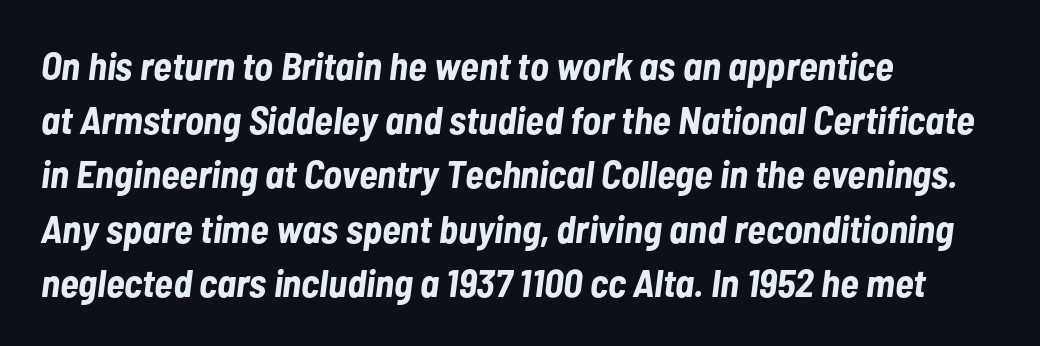
{"italic": "yes", "lean": "right", "slant_degrees": 7, "bold": "yes", "weight": "bold", "width": "condensed", "stroke_contrast": "low", "x_height": "medium", "monospaced": "no", "underline": "no", "align": "left", "line_spacing": "normal", "line_spacing_ratio": 1.39, "letter_spacing": "normal", "letter_spacing_em": 0.0, "glyph_px": 39}
